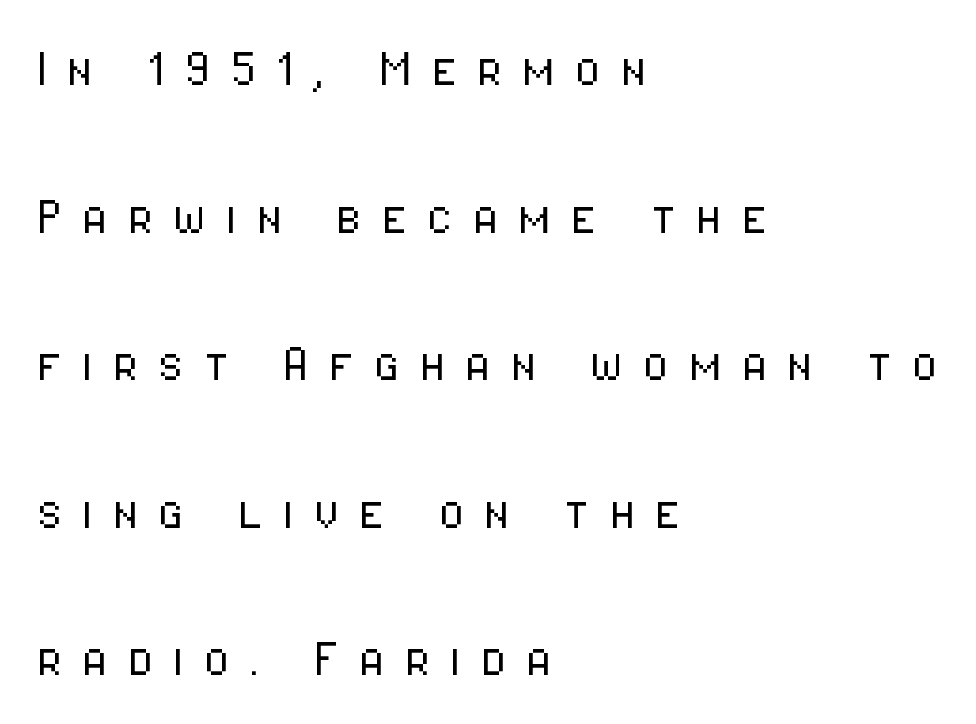
The font's upright variant was chosen for this text. Clear beneath every line of the passage. Look at the bottom of the vertical strokes: they stop flat, with no serifs. The weight tops out at a normal text grade.
